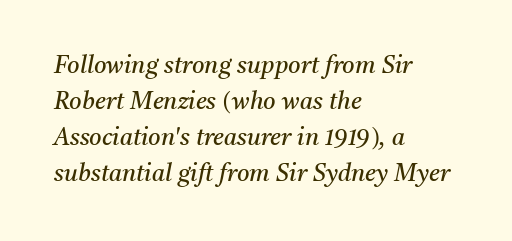
{"italic": "yes", "lean": "right", "slant_degrees": 11, "bold": "no", "underline": "no", "align": "left", "line_spacing": "normal", "line_spacing_ratio": 1.5, "letter_spacing": "normal", "letter_spacing_em": 0.0, "glyph_px": 24}
